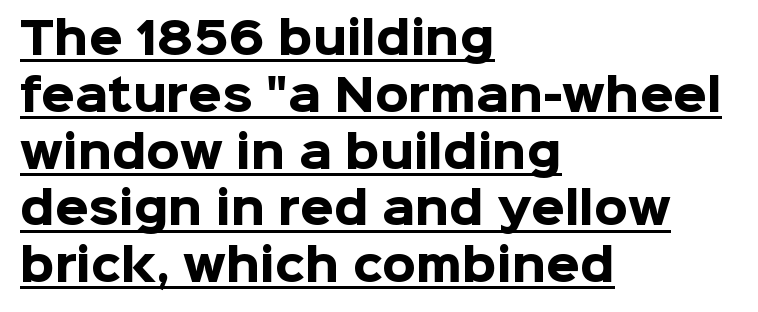
The image shows 43 px heavy sans-serif type, upright; set left-aligned, normal line spacing (1.32x), normal letter spacing, underlined; low stroke contrast and a medium x-height.
